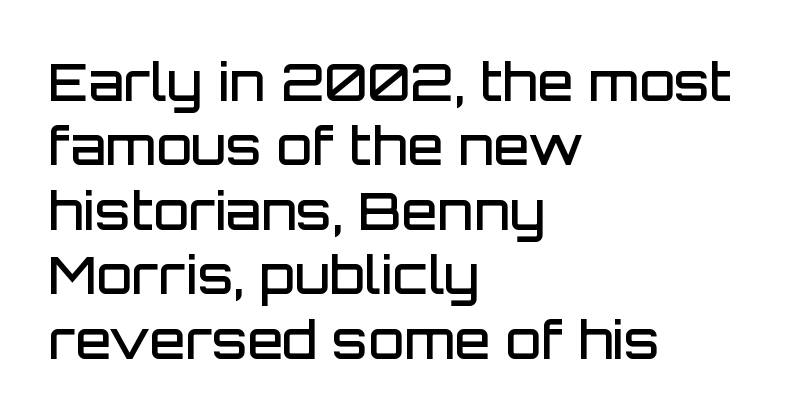
The image shows 52 px semibold sans-serif type, upright; set left-aligned, line spacing 1.24x, normal letter spacing, not underlined; low stroke contrast and a large x-height.
